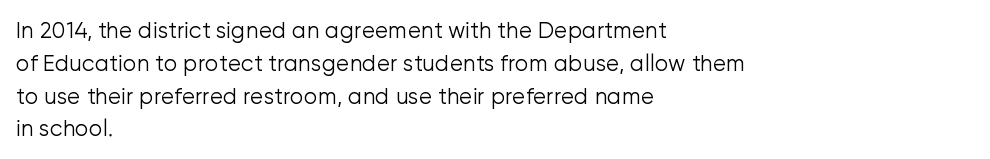
Descender tails drop into unmarked territory. Vertically, the passage feels balanced, rows spaced as you'd expect. The typesetter chose a ragged-right arrangement here. The typography opts for an upright posture over an oblique one. The rendering keeps characters at their native spacing. Stroke mass is kept to a normal reading level or below.
